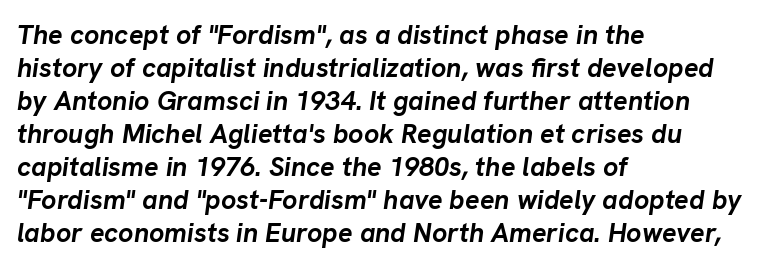
Q: Is the text bold? A: Yes.
Q: Is the text italic (slanted)? A: Yes, it leans right by about 8 degrees.
Q: Is the text underlined? A: No.
Q: How is the paragraph aligned? A: Left-aligned.
Q: Is the spacing between letters normal or unusually wide? A: Normal.
